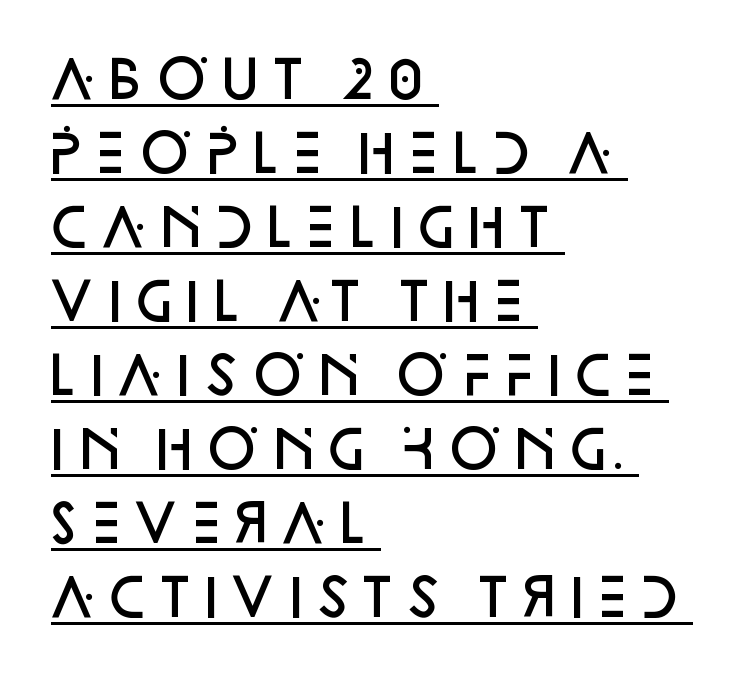
{"serif": "no", "italic": "no", "bold": "semi", "weight": "semibold", "width": "normal", "stroke_contrast": "low", "x_height": "large", "monospaced": "no", "underline": "yes", "align": "left", "line_spacing": "normal", "line_spacing_ratio": 1.45, "letter_spacing": "normal", "letter_spacing_em": 0.0, "glyph_px": 51}
